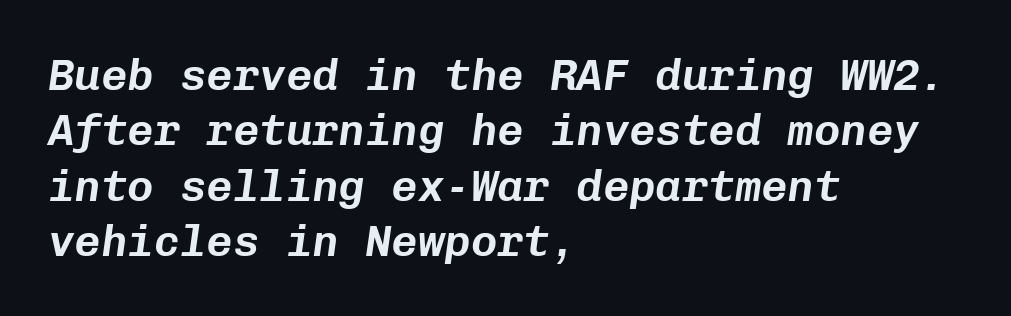
Q: Is the text italic (slanted)? A: Yes, it leans right by about 8 degrees.
Q: Is the text underlined? A: No.
Q: How is the paragraph aligned? A: Left-aligned.
Q: Is the spacing between letters normal or unusually wide? A: Normal.
Q: Is the spacing between lines tight, normal or loose? A: Normal.
Q: Width (condensed, normal, or wide)? A: Normal.
Q: Stroke contrast? A: Low.
Q: x-height? A: Medium.
Q: Monospaced? A: Yes.
